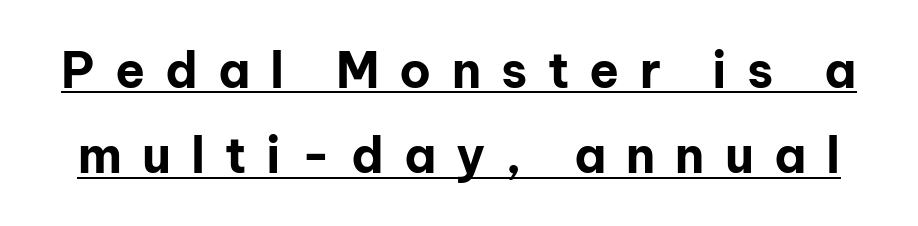
Q: Is the text bold? A: Yes.
Q: Is the text italic (slanted)? A: No, it is upright.
Q: Is the typeface a serif or a sans-serif typeface? A: Sans-serif.
Q: Is the text underlined? A: Yes.
Q: Is the spacing between letters normal or unusually wide? A: Unusually wide.
Q: Width (condensed, normal, or wide)? A: Normal.
Q: Stroke contrast? A: Low.
Q: x-height? A: Medium.
Q: Monospaced? A: No.
